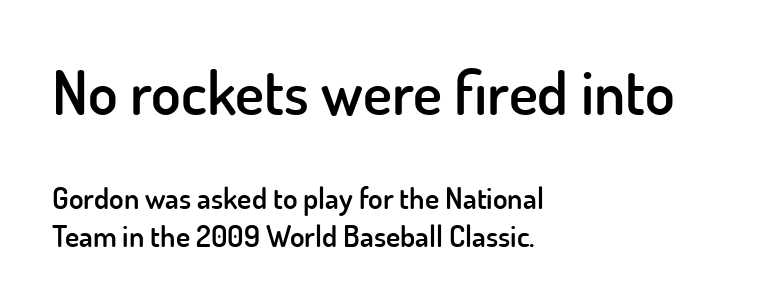
{"serif": "no", "italic": "no", "bold": "semi", "weight": "semibold", "width": "normal", "stroke_contrast": "low", "x_height": "small", "monospaced": "no", "underline": "no", "align": "left", "line_spacing": "normal", "line_spacing_ratio": 1.27, "letter_spacing": "normal", "letter_spacing_em": 0.0, "larger_block": "first", "size_ratio": 2.03, "glyph_px": 61}
